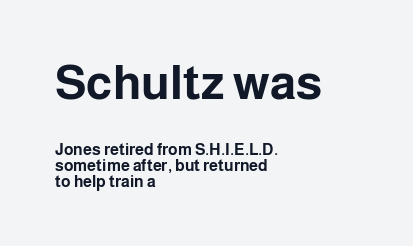
{"serif": "no", "italic": "no", "bold": "yes", "weight": "bold", "width": "normal", "stroke_contrast": "low", "x_height": "medium", "monospaced": "no", "underline": "no", "align": "left", "line_spacing": "tight", "line_spacing_ratio": 0.98, "letter_spacing": "normal", "letter_spacing_em": 0.0, "larger_block": "first", "size_ratio": 3.0, "glyph_px": 48}
